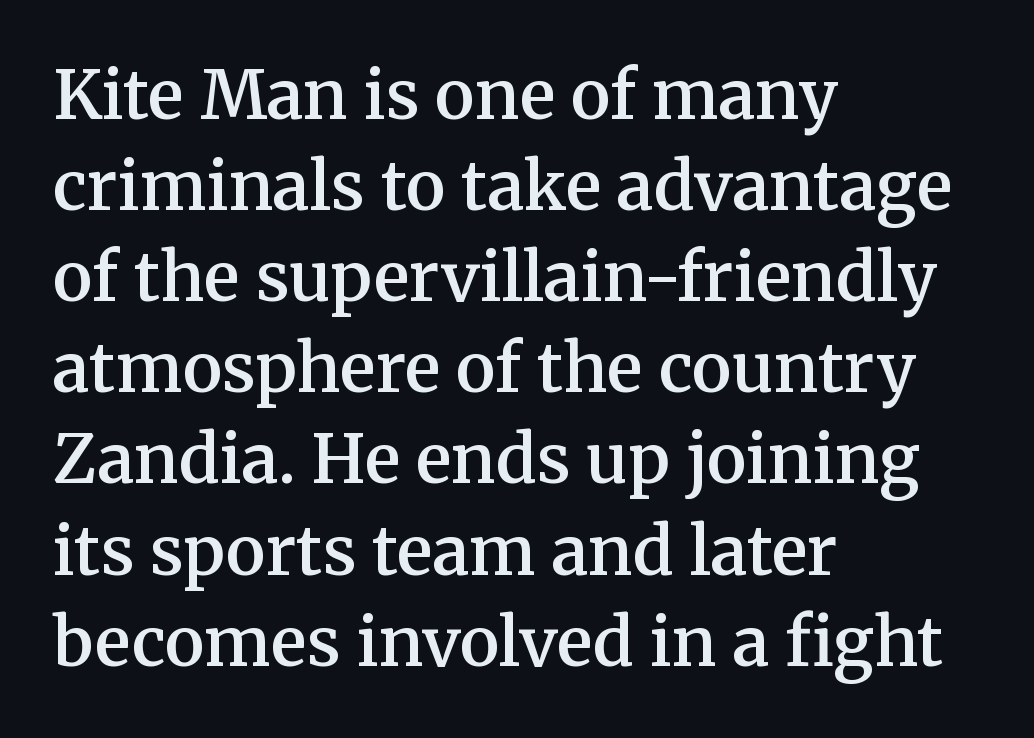
Ascenders rise straight up at ninety degrees. The compositor pushed each line to the left boundary. I'd call this a serif setting — the letters wear small feet. Any mark beneath the type? The region is blank. This sample has the flowing, uneven cadence of proportional lettering. How are the letters spaced? Ordinarily, with no added tracking.
